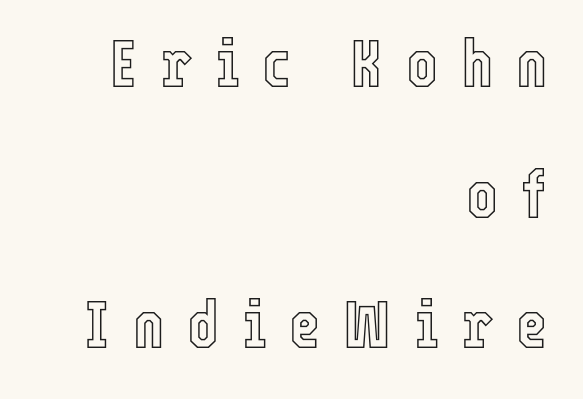
{"italic": "no", "width": "condensed", "x_height": "medium", "monospaced": "no", "underline": "no", "align": "right", "line_spacing": "loose", "line_spacing_ratio": 1.95, "letter_spacing": "wide", "letter_spacing_em": 0.34, "glyph_px": 67}
